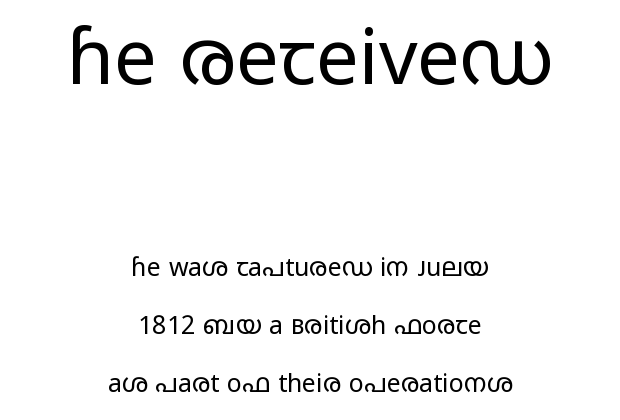
Compared with typical paragraphs, the rows here are farther apart. The font sits on the lighter half of the weight spectrum, regular included. Character size in the leading block exceeds that of the trailing block. Compared with typical body copy, the letter spacing here is the same. Characters remain perfectly vertical along every line.
